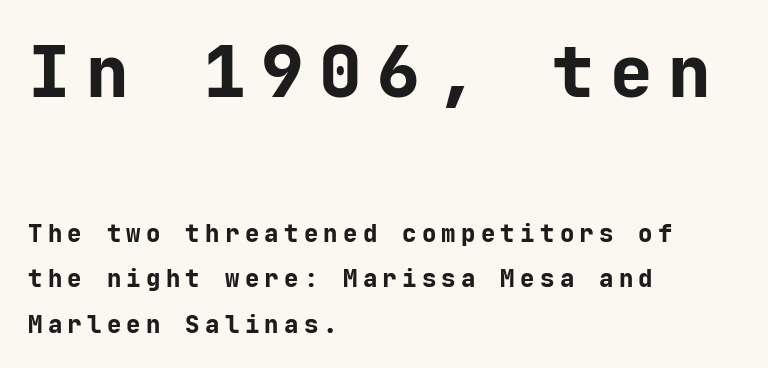
Q: Is the text bold? A: Yes.
Q: Is the text italic (slanted)? A: No, it is upright.
Q: Is the typeface a serif or a sans-serif typeface? A: Sans-serif.
Q: Is the text underlined? A: No.
Q: How is the paragraph aligned? A: Left-aligned.
Q: Is the spacing between letters normal or unusually wide? A: Unusually wide.
Q: Which block of text is set in a larger size, the first (top) or the second (bottom)? A: The first (top) one.
Q: Width (condensed, normal, or wide)? A: Normal.
Q: Stroke contrast? A: Low.
Q: x-height? A: Medium.
Q: Monospaced? A: Yes.
